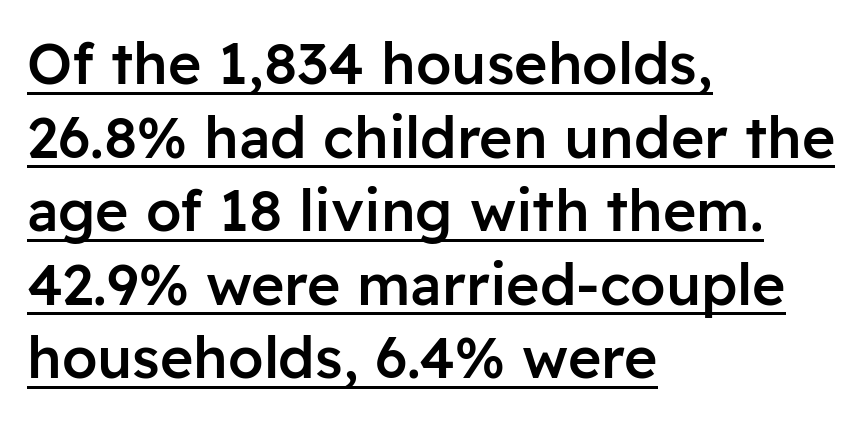
{"serif": "no", "italic": "no", "bold": "semi", "weight": "semibold", "width": "normal", "stroke_contrast": "low", "x_height": "medium", "monospaced": "no", "underline": "yes", "align": "left", "line_spacing": "normal", "line_spacing_ratio": 1.29, "letter_spacing": "normal", "letter_spacing_em": 0.0, "glyph_px": 57}
